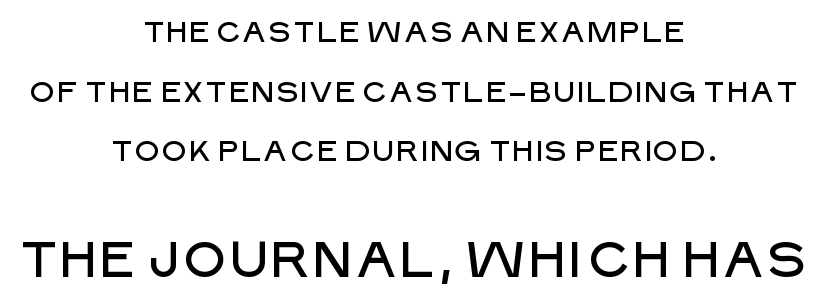
Is this a sans? Yes — the strokes have no serifs. Notice the wide empty band between every row — that's loose leading. Whoever set this made the second block the dominant, larger element. The glyphs are unaccompanied by any horizontal stroke below them. Quick note: not italic, upright. A typesetter would call this zero additional tracking.
